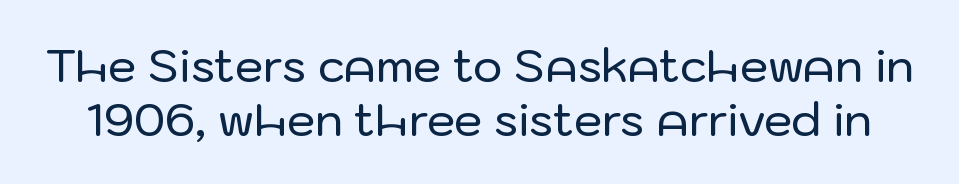
{"serif": "no", "italic": "no", "width": "normal", "stroke_contrast": "low", "x_height": "medium", "monospaced": "no", "underline": "no", "line_spacing_ratio": 1.2, "letter_spacing": "normal", "letter_spacing_em": 0.0, "glyph_px": 45}
